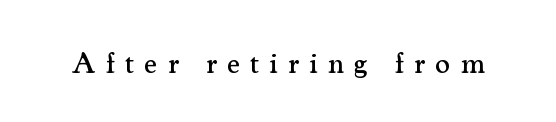
Q: Is the text italic (slanted)? A: No, it is upright.
Q: Is the typeface a serif or a sans-serif typeface? A: Serif.
Q: Is the text underlined? A: No.
Q: Is the spacing between letters normal or unusually wide? A: Unusually wide.
Q: Width (condensed, normal, or wide)? A: Normal.
Q: Stroke contrast? A: Medium.
Q: x-height? A: Small.
Q: Monospaced? A: No.
